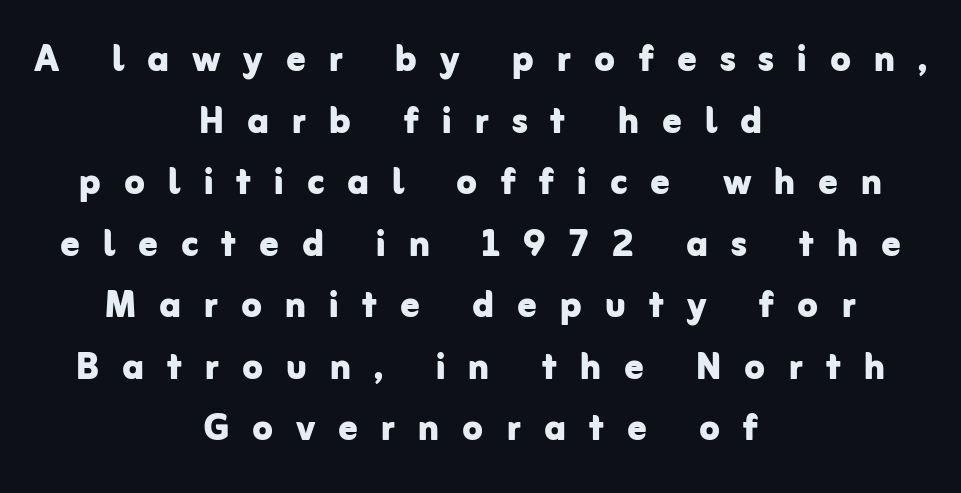
Q: Is the text bold? A: Yes.
Q: Is the text italic (slanted)? A: No, it is upright.
Q: Is the typeface a serif or a sans-serif typeface? A: Sans-serif.
Q: Is the text underlined? A: No.
Q: How is the paragraph aligned? A: Centered.
Q: Is the spacing between letters normal or unusually wide? A: Unusually wide.
Q: Is the spacing between lines tight, normal or loose? A: Normal.
Q: Width (condensed, normal, or wide)? A: Normal.
Q: Stroke contrast? A: Low.
Q: x-height? A: Medium.
Q: Monospaced? A: No.
